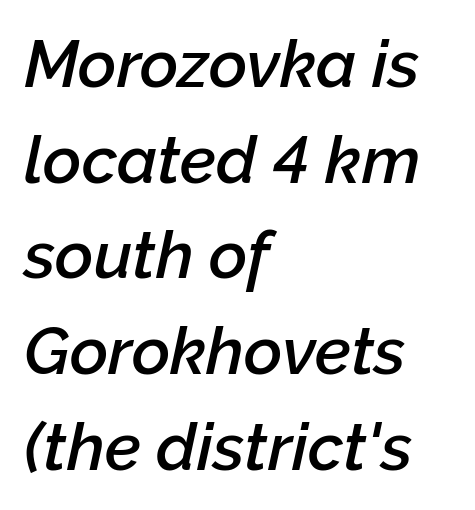
{"italic": "yes", "lean": "right", "slant_degrees": 12, "bold": "semi", "weight": "semibold", "width": "normal", "stroke_contrast": "low", "x_height": "medium", "monospaced": "no", "underline": "no", "align": "left", "line_spacing": "normal", "line_spacing_ratio": 1.45, "letter_spacing": "normal", "letter_spacing_em": 0.0, "glyph_px": 66}
